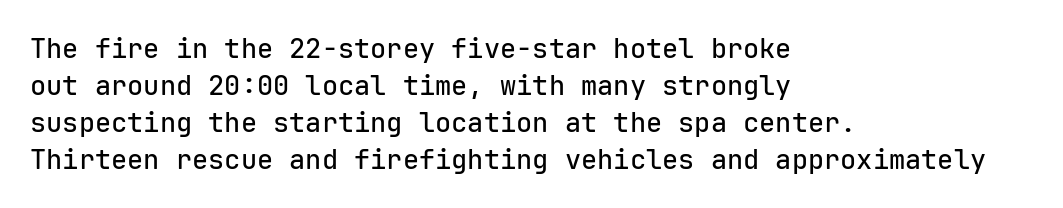
{"italic": "no", "underline": "no", "align": "left", "line_spacing": "normal", "line_spacing_ratio": 1.37, "letter_spacing": "normal", "letter_spacing_em": 0.0, "glyph_px": 27}
